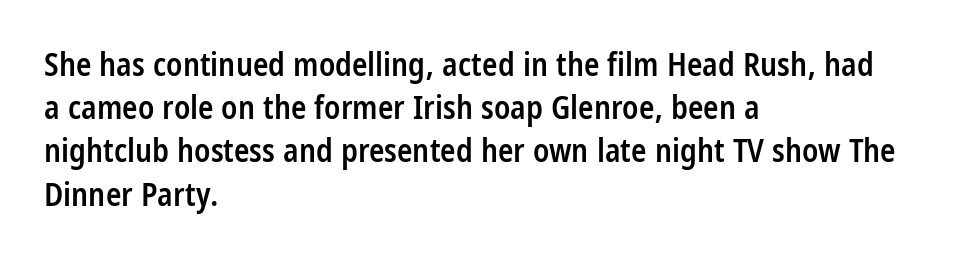
Look at the bottom of the vertical strokes: they stop flat, with no serifs. Looks like regular typesetting: each glyph gets only the width it needs. Stroke thickness is moderately raised; the sample reads as semibold. Tracking value appears to be zero — textbook default spacing.
